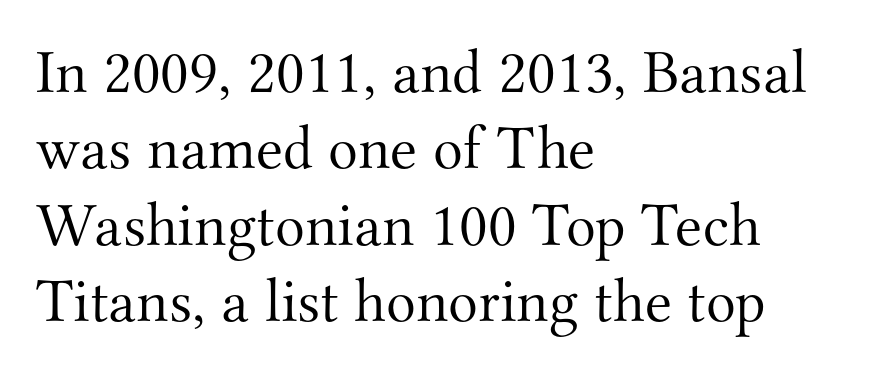
The lines in this sample share a left origin and differ only in where they stop. Think standard paragraph weight, or any step lighter than that. Honestly, there is no underline to notice here at all. Character widths vary here, with narrow letters taking less room than wide ones. In terms of letterspacing, this is plain default setting.
